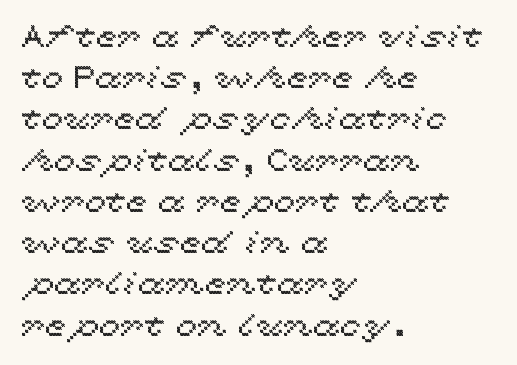
Reading down the block, your eye returns to a fixed left position each line. Do the characters align in a grid? No, the font is proportional. The letters sit at their default tracking, neither squeezed nor spread. Glance below the letters and you will spot only blank space.
